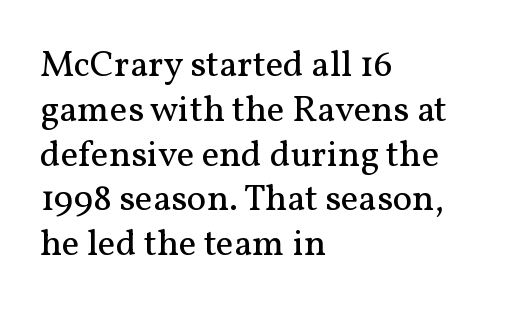
Q: Is the text bold? A: No.
Q: Is the text italic (slanted)? A: No, it is upright.
Q: Is the typeface a serif or a sans-serif typeface? A: Serif.
Q: Is the text underlined? A: No.
Q: How is the paragraph aligned? A: Left-aligned.
Q: Is the spacing between letters normal or unusually wide? A: Normal.
Q: Width (condensed, normal, or wide)? A: Normal.
Q: Stroke contrast? A: Medium.
Q: x-height? A: Medium.
Q: Monospaced? A: No.
